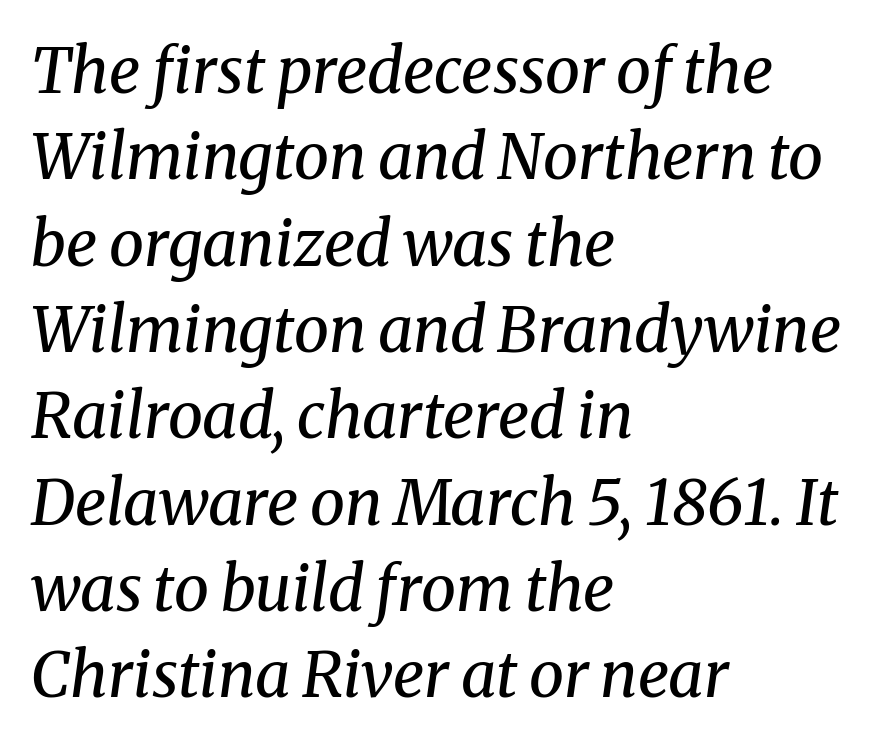
Normally led — the rows are evenly, conventionally spaced. The foot of each line stays bare and open. The font sits on the lighter half of the weight spectrum, regular included. Between one letter and the next there's only the usual sliver of space. I'd call this a serif setting — the letters wear small feet.
